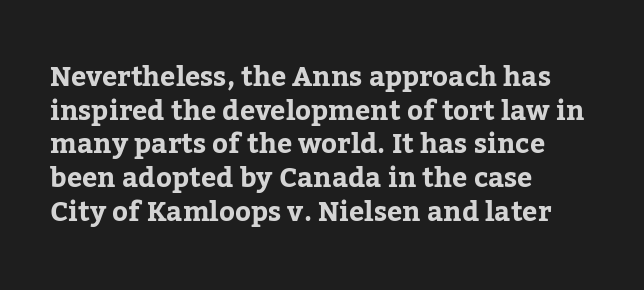
Its strokes are broad and dark, the hallmark of bold type. It's the straight-up-and-down kind of type. Regular leading. Caption: standard tracking, unaltered.
